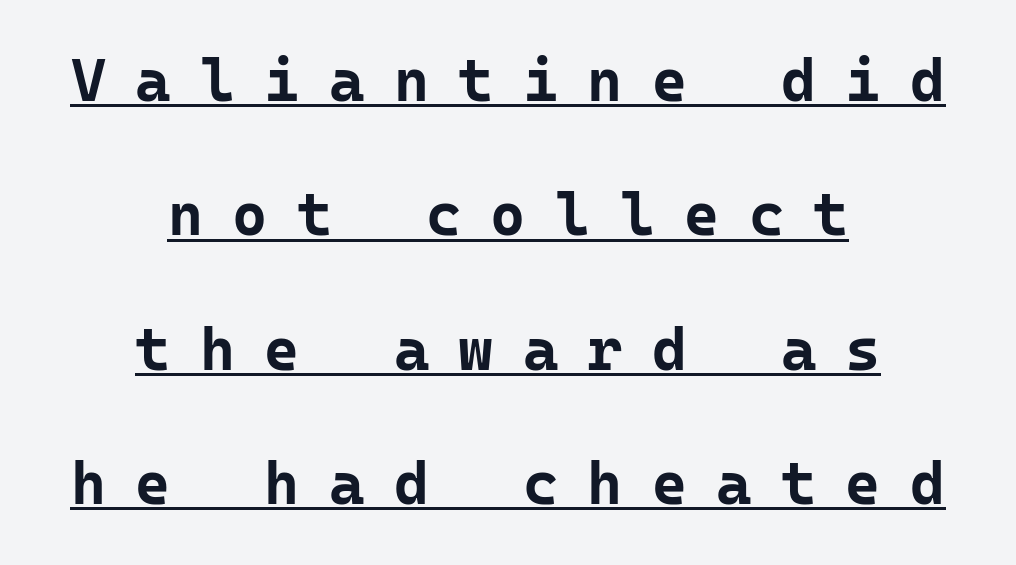
{"serif": "no", "italic": "no", "bold": "yes", "weight": "bold", "width": "normal", "stroke_contrast": "low", "x_height": "medium", "monospaced": "yes", "underline": "yes", "align": "center", "line_spacing": "loose", "line_spacing_ratio": 2.24, "letter_spacing": "wide", "letter_spacing_em": 0.49, "glyph_px": 60}
